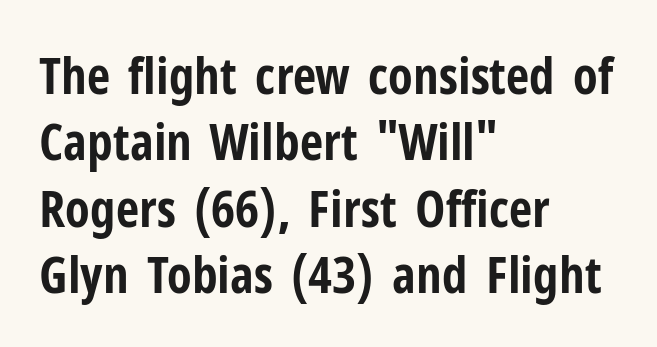
{"serif": "no", "italic": "no", "bold": "yes", "weight": "bold", "width": "condensed", "stroke_contrast": "low", "x_height": "medium", "monospaced": "no", "underline": "no", "align": "left", "line_spacing": "normal", "line_spacing_ratio": 1.3, "letter_spacing": "normal", "letter_spacing_em": 0.0, "glyph_px": 51}
